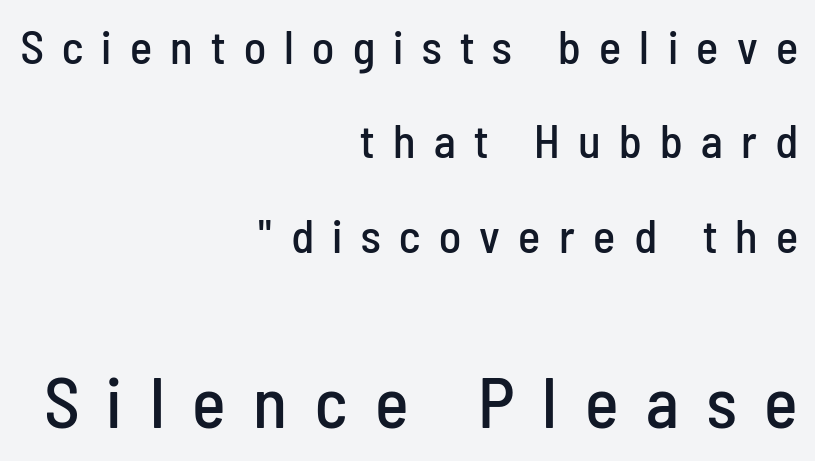
Q: Is the text italic (slanted)? A: No, it is upright.
Q: Is the typeface a serif or a sans-serif typeface? A: Sans-serif.
Q: Is the text underlined? A: No.
Q: How is the paragraph aligned? A: Right-aligned.
Q: Is the spacing between letters normal or unusually wide? A: Unusually wide.
Q: Is the spacing between lines tight, normal or loose? A: Loose.
Q: Which block of text is set in a larger size, the first (top) or the second (bottom)? A: The second (bottom) one.
Q: Width (condensed, normal, or wide)? A: Condensed.
Q: Stroke contrast? A: Low.
Q: x-height? A: Medium.
Q: Monospaced? A: No.
